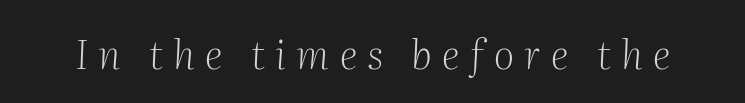
The image shows 40 px light serif type, italic (leaning right); set unusually wide letter spacing (+0.26 em), not underlined; medium stroke contrast and a medium x-height.
